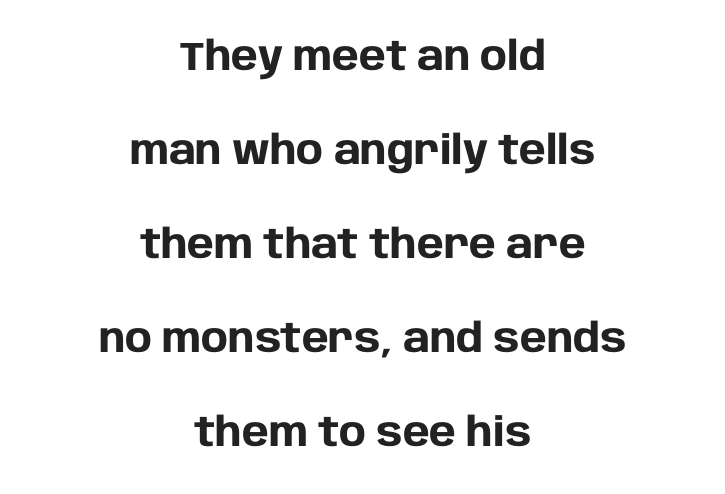
The image shows 40 px heavy sans-serif type, upright; set centered, loose line spacing (2.35x), normal letter spacing, not underlined; low stroke contrast and a large x-height.
